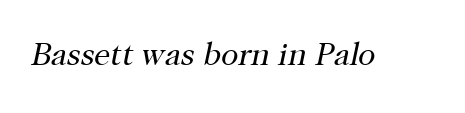
The image shows 32 px regular-weight serif type, italic (leaning right); set normal letter spacing, not underlined; high stroke contrast and a medium x-height.
